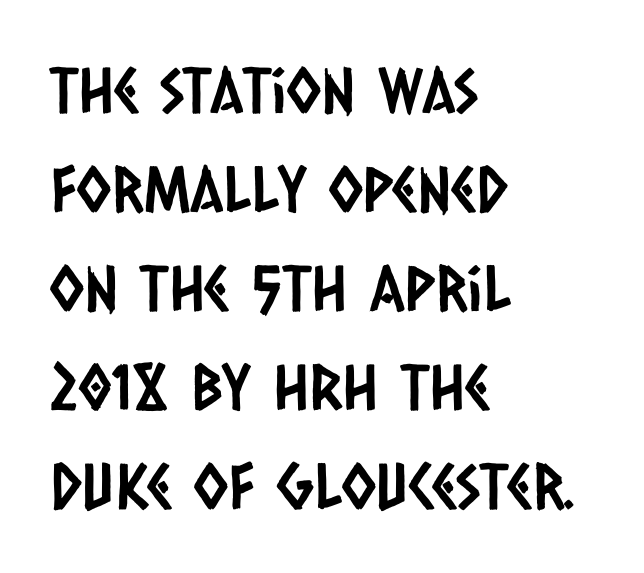
Q: Is the typeface a serif or a sans-serif typeface? A: Sans-serif.
Q: Is the text underlined? A: No.
Q: How is the paragraph aligned? A: Left-aligned.
Q: Is the spacing between letters normal or unusually wide? A: Normal.
Q: Is the spacing between lines tight, normal or loose? A: Normal.
Q: Width (condensed, normal, or wide)? A: Condensed.
Q: Stroke contrast? A: Low.
Q: x-height? A: Large.
Q: Monospaced? A: No.
